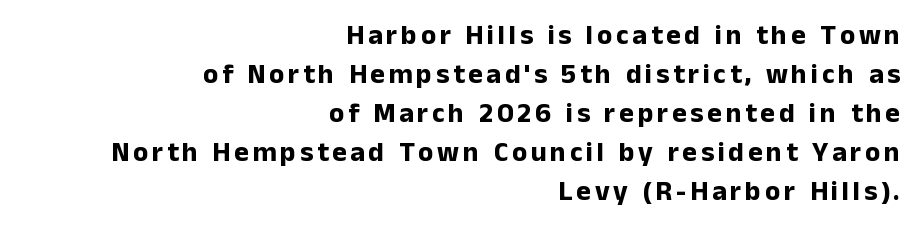
{"serif": "no", "italic": "no", "bold": "yes", "weight": "bold", "width": "normal", "stroke_contrast": "low", "x_height": "medium", "monospaced": "no", "underline": "no", "align": "right", "line_spacing": "normal", "line_spacing_ratio": 1.39, "glyph_px": 28}
